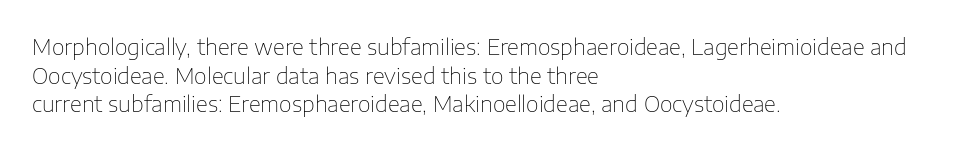
{"italic": "no", "bold": "no", "underline": "no", "align": "left", "line_spacing": "normal", "line_spacing_ratio": 1.3, "letter_spacing": "normal", "letter_spacing_em": 0.0, "glyph_px": 22}
